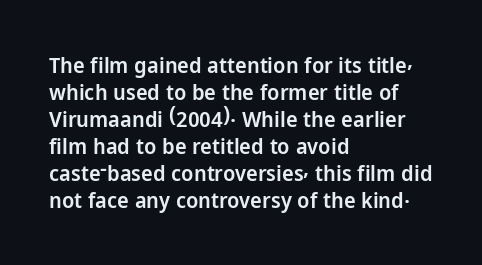
The image shows 22 px text type, upright; set left-aligned, line spacing 1.23x, normal letter spacing, not underlined.
